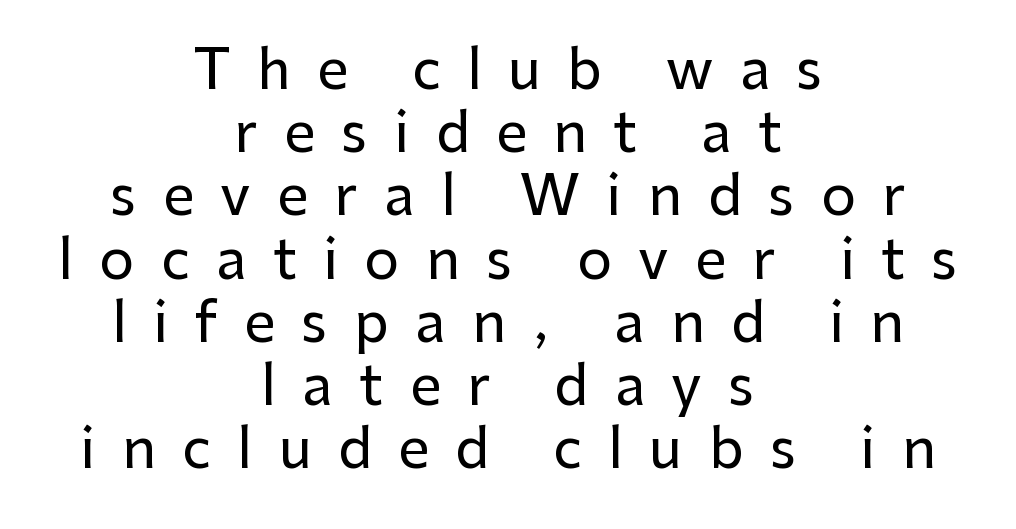
The image shows 55 px sans-serif type, upright; set centered, tight line spacing (1.15x), unusually wide letter spacing (+0.48 em), not underlined; low stroke contrast and a medium x-height.
